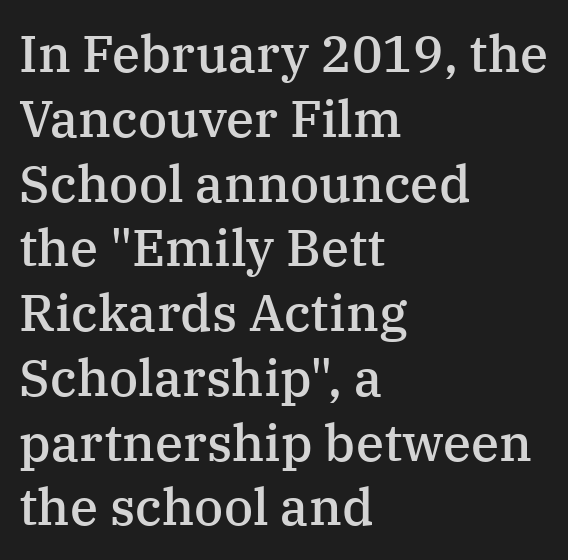
Q: Is the text bold? A: Semi-bold.
Q: Is the text italic (slanted)? A: No, it is upright.
Q: Is the typeface a serif or a sans-serif typeface? A: Serif.
Q: Is the text underlined? A: No.
Q: How is the paragraph aligned? A: Left-aligned.
Q: Is the spacing between letters normal or unusually wide? A: Normal.
Q: Is the spacing between lines tight, normal or loose? A: Normal.
Q: Width (condensed, normal, or wide)? A: Normal.
Q: Stroke contrast? A: Medium.
Q: x-height? A: Medium.
Q: Monospaced? A: No.
